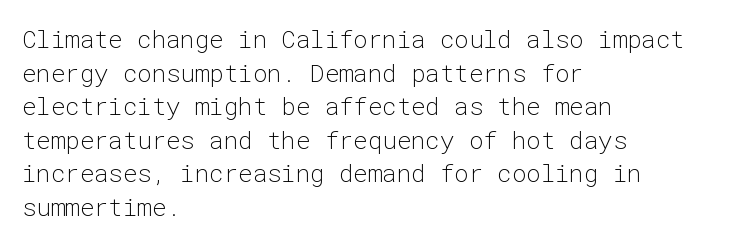
Does the copy run flush right? No — it runs flush left. Does extra space separate the letters? No, they use regular spacing. The letters look calm and open, with moderate or lighter stems. Beneath every word, the page is bare. Normally led — the rows are evenly, conventionally spaced.
